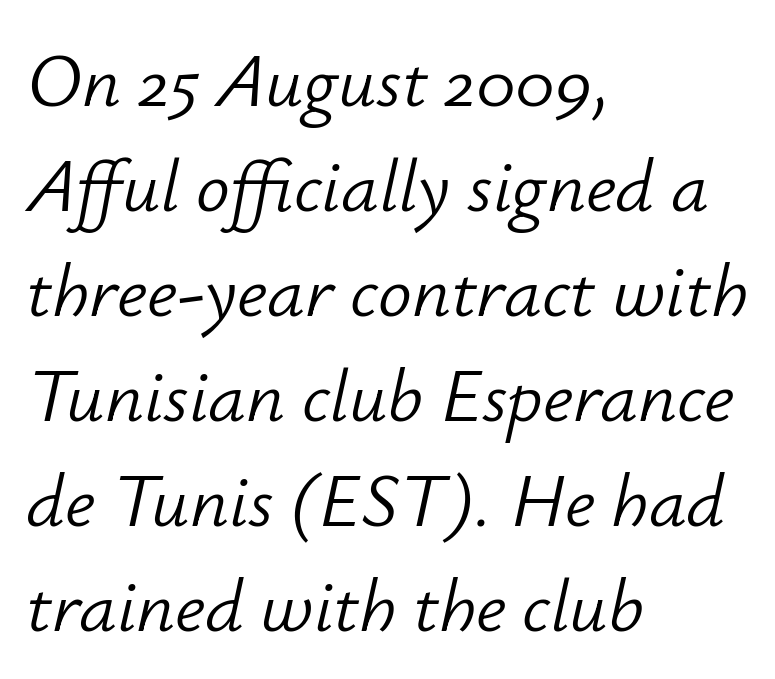
The image shows 75 px light type, italic (leaning right); set left-aligned, normal line spacing (1.4x), normal letter spacing, not underlined; low stroke contrast and a small x-height.
